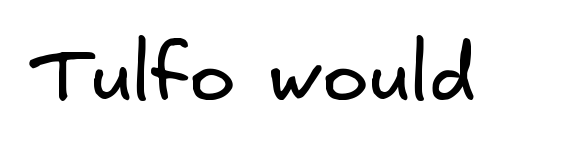
The image shows 78 px regular-weight sans-serif type; set normal letter spacing, not underlined; low stroke contrast and a small x-height.
